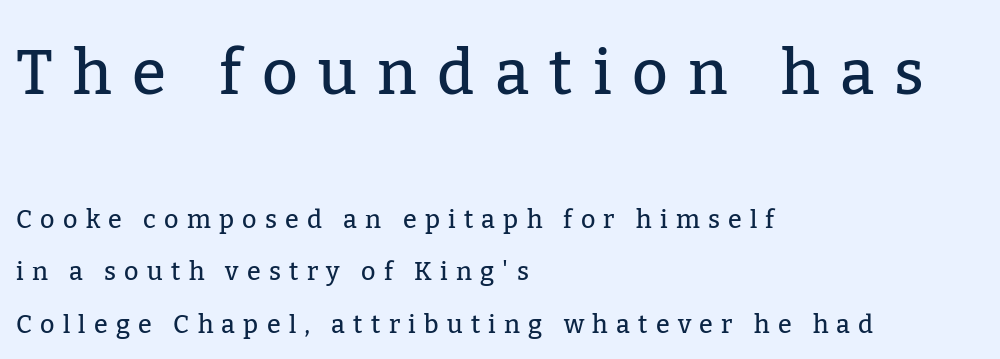
Q: Is the text italic (slanted)? A: No, it is upright.
Q: Is the typeface a serif or a sans-serif typeface? A: Serif.
Q: Is the text underlined? A: No.
Q: How is the paragraph aligned? A: Left-aligned.
Q: Is the spacing between letters normal or unusually wide? A: Unusually wide.
Q: Is the spacing between lines tight, normal or loose? A: Loose.
Q: Which block of text is set in a larger size, the first (top) or the second (bottom)? A: The first (top) one.
Q: Width (condensed, normal, or wide)? A: Normal.
Q: Stroke contrast? A: Low.
Q: x-height? A: Medium.
Q: Monospaced? A: No.
